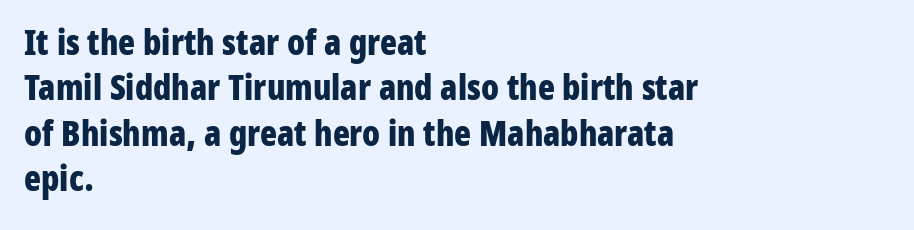
{"serif": "no", "italic": "no", "bold": "yes", "weight": "bold", "width": "condensed", "stroke_contrast": "low", "x_height": "medium", "monospaced": "no", "underline": "no", "align": "left", "line_spacing": "normal", "line_spacing_ratio": 1.3, "letter_spacing": "normal", "letter_spacing_em": 0.0, "glyph_px": 35}
